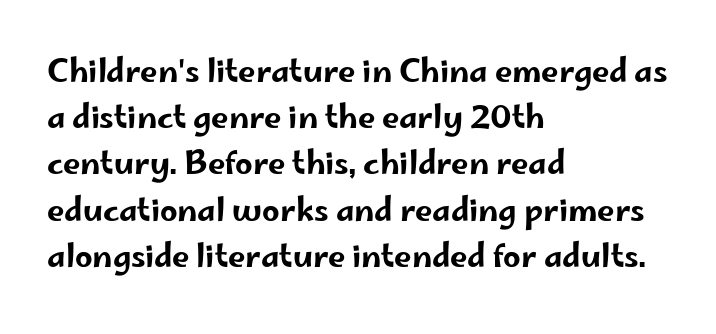
The image shows 31 px wide sans-serif type, upright; set left-aligned, normal line spacing (1.49x), normal letter spacing, not underlined; low stroke contrast and a small x-height.
